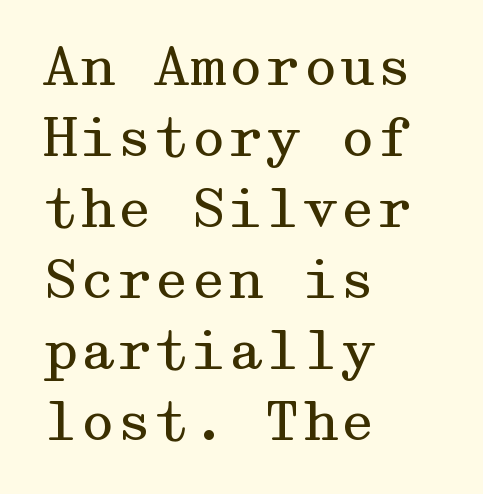
Q: Is the text bold? A: No.
Q: Is the text italic (slanted)? A: No, it is upright.
Q: Is the typeface a serif or a sans-serif typeface? A: Serif.
Q: Is the text underlined? A: No.
Q: How is the paragraph aligned? A: Left-aligned.
Q: Is the spacing between letters normal or unusually wide? A: Normal.
Q: Is the spacing between lines tight, normal or loose? A: Normal.
Q: Width (condensed, normal, or wide)? A: Wide.
Q: Stroke contrast? A: Medium.
Q: x-height? A: Medium.
